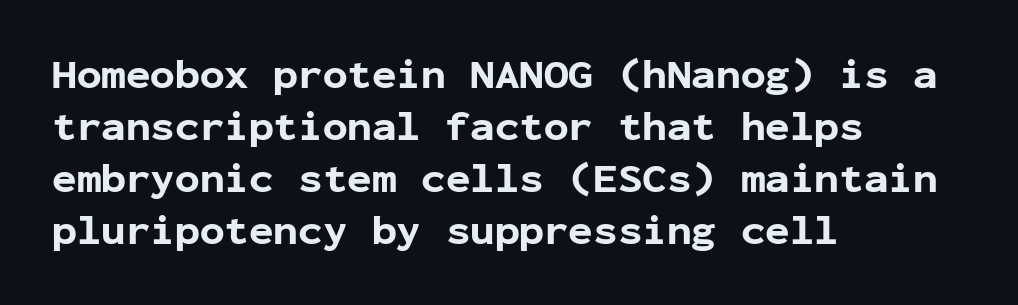
How heavy is the stroke? Heavy — this is a bold. Looks like terminal output: every glyph gets an equal slot. Unmarked baselines from the first word to the last. Caption: standard tracking, unaltered. Regarding serifs, this sample does without them.
